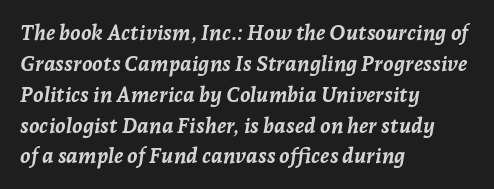
{"italic": "yes", "lean": "right", "slant_degrees": 7, "bold": "yes", "underline": "no", "align": "left", "line_spacing": "normal", "line_spacing_ratio": 1.47, "letter_spacing": "normal", "letter_spacing_em": 0.0, "glyph_px": 21}
